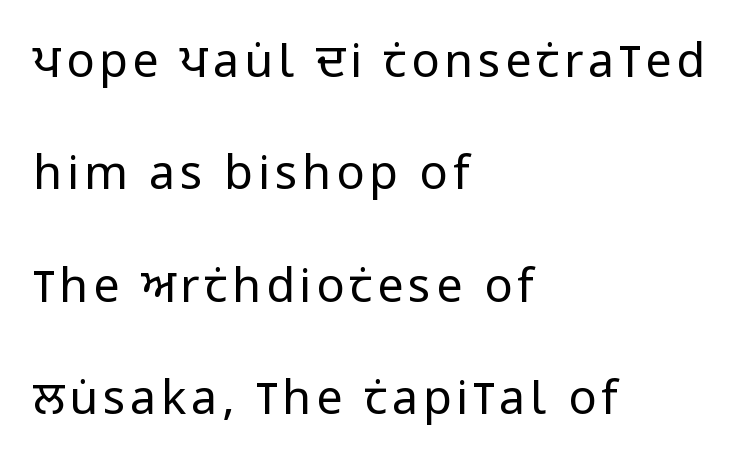
The image shows 47 px regular-weight, condensed sans-serif type, upright; set left-aligned, loose line spacing (2.39x), not underlined; low stroke contrast and a large x-height.
